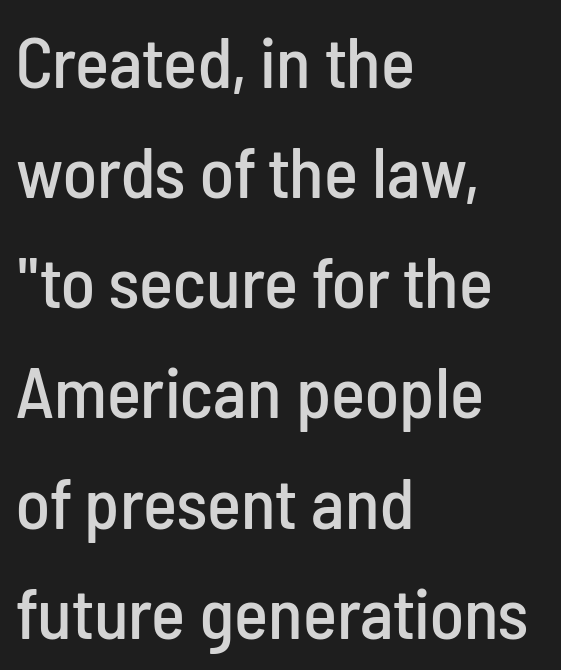
Q: Is the text italic (slanted)? A: No, it is upright.
Q: Is the typeface a serif or a sans-serif typeface? A: Sans-serif.
Q: Is the text underlined? A: No.
Q: How is the paragraph aligned? A: Left-aligned.
Q: Is the spacing between letters normal or unusually wide? A: Normal.
Q: Is the spacing between lines tight, normal or loose? A: Normal.
Q: Width (condensed, normal, or wide)? A: Condensed.
Q: Stroke contrast? A: Low.
Q: x-height? A: Medium.
Q: Monospaced? A: No.
